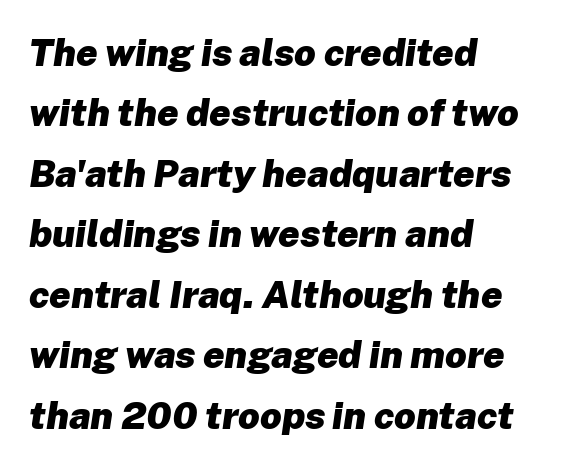
Q: Is the text bold? A: Yes.
Q: Is the text italic (slanted)? A: Yes, it leans right by about 8 degrees.
Q: Is the text underlined? A: No.
Q: How is the paragraph aligned? A: Left-aligned.
Q: Is the spacing between letters normal or unusually wide? A: Normal.
Q: Is the spacing between lines tight, normal or loose? A: Normal.
Q: Width (condensed, normal, or wide)? A: Normal.
Q: Stroke contrast? A: Low.
Q: x-height? A: Medium.
Q: Monospaced? A: No.
